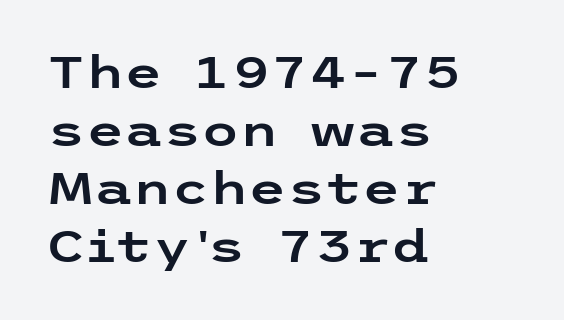
The gaps between neighbouring characters are ordinary and unremarkable. Summary of vertical rhythm: regular, with standard interline spacing. Regarding serifs, this sample does without them. Italic? Not at all — the glyphs are vertical. Every row of glyphs begins at an identical x-position on the left. Plain, unruled lines of type.
